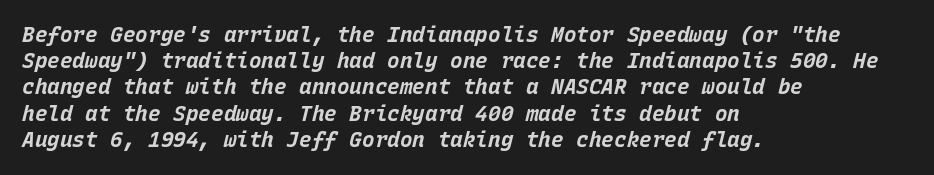
Q: Is the text bold? A: Yes.
Q: Is the text italic (slanted)? A: Yes, it leans right by about 15 degrees.
Q: Is the text underlined? A: No.
Q: How is the paragraph aligned? A: Left-aligned.
Q: Is the spacing between letters normal or unusually wide? A: Normal.
Q: Is the spacing between lines tight, normal or loose? A: Normal.
